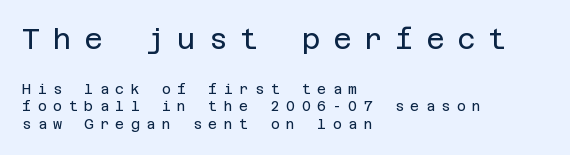
The image shows 28 px regular-weight sans-serif type, upright; set left-aligned, normal line spacing (1.26x), unusually wide letter spacing (+0.46 em), not underlined; the first (top) block is 2.0x larger; low stroke contrast and a large x-height.
